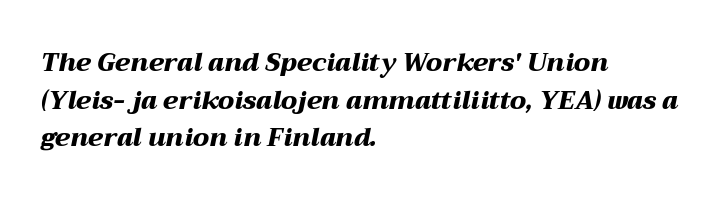
{"italic": "yes", "lean": "right", "slant_degrees": 12, "bold": "yes", "underline": "no", "align": "left", "line_spacing": "normal", "line_spacing_ratio": 1.51, "letter_spacing": "normal", "letter_spacing_em": 0.0, "glyph_px": 25}
